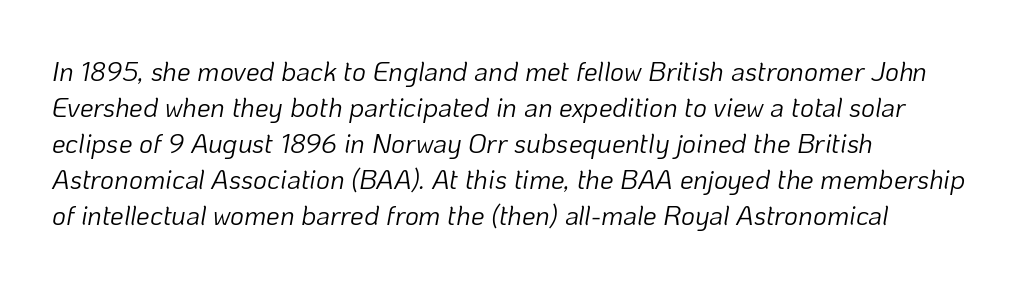
{"italic": "yes", "lean": "right", "slant_degrees": 10, "bold": "no", "underline": "no", "align": "left", "line_spacing": "normal", "line_spacing_ratio": 1.33, "letter_spacing": "normal", "letter_spacing_em": 0.0, "glyph_px": 27}
